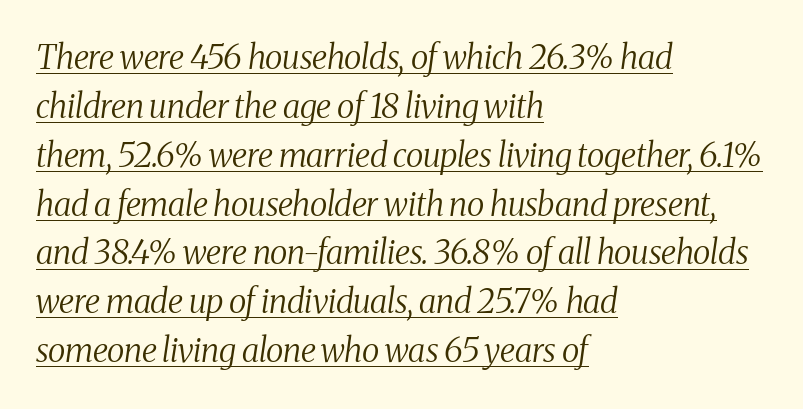
{"serif": "yes", "italic": "yes", "lean": "right", "slant_degrees": 8, "bold": "no", "weight": "regular", "width": "condensed", "stroke_contrast": "medium", "x_height": "medium", "monospaced": "no", "underline": "yes", "align": "left", "line_spacing": "normal", "line_spacing_ratio": 1.48, "letter_spacing": "normal", "letter_spacing_em": 0.0, "glyph_px": 33}
